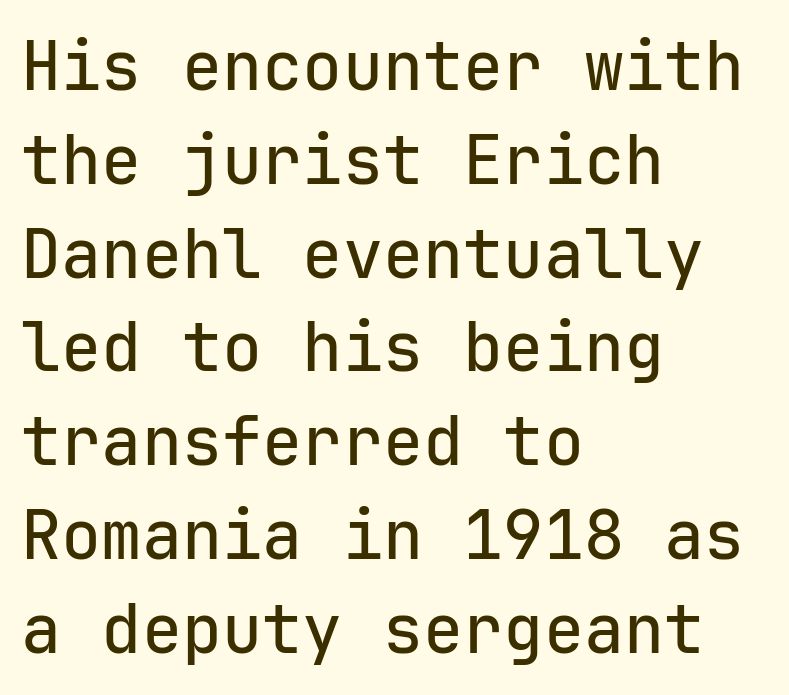
The typography opts for an upright posture over an oblique one. The letters march in equal steps, a hallmark of fixed-pitch type. Honestly, the row spacing looks completely unremarkable. Beneath every word, the page is bare. A typesetter would label this face a sans.
